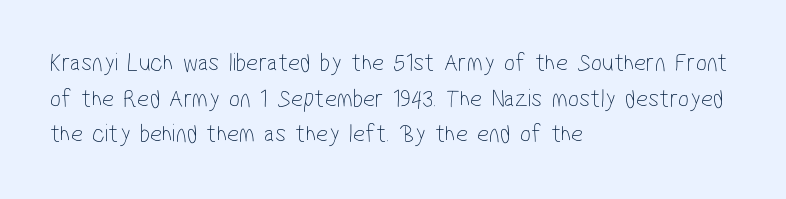
{"bold": "no", "underline": "no", "align": "left", "line_spacing": "normal", "line_spacing_ratio": 1.37, "letter_spacing": "normal", "letter_spacing_em": 0.0, "glyph_px": 26}
